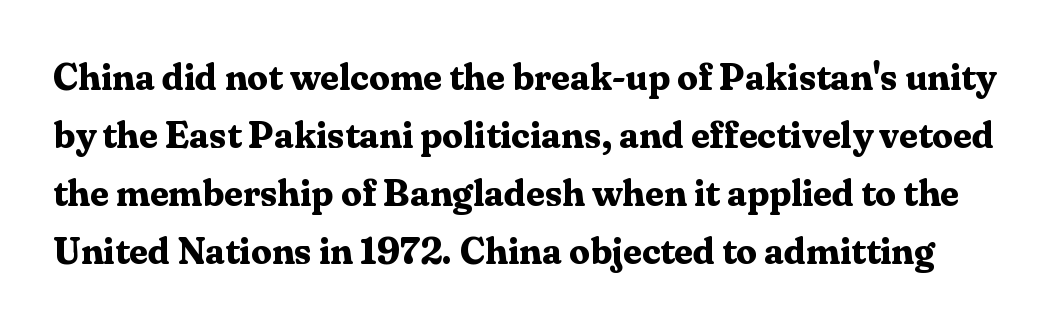
Q: Is the text bold? A: Yes.
Q: Is the text italic (slanted)? A: No, it is upright.
Q: Is the typeface a serif or a sans-serif typeface? A: Serif.
Q: Is the text underlined? A: No.
Q: Is the spacing between letters normal or unusually wide? A: Normal.
Q: Is the spacing between lines tight, normal or loose? A: Normal.
Q: Width (condensed, normal, or wide)? A: Normal.
Q: Stroke contrast? A: Medium.
Q: x-height? A: Medium.
Q: Monospaced? A: No.
